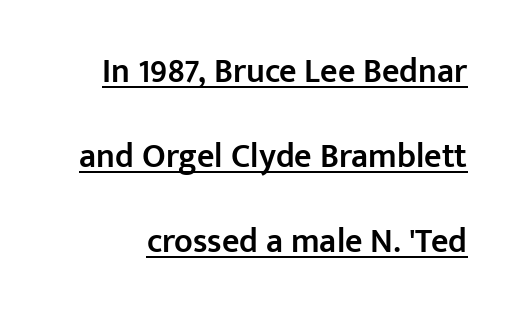
The passage shown is semibold, sitting just below true bold. Vertical spacing — loose. Ascenders rise straight up at ninety degrees. The words here are underlined.
